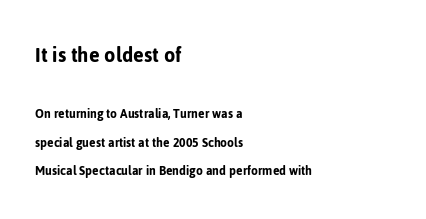
{"italic": "no", "underline": "no", "align": "left", "line_spacing": "loose", "line_spacing_ratio": 2.06, "letter_spacing": "normal", "letter_spacing_em": 0.0, "larger_block": "first", "size_ratio": 1.64, "glyph_px": 23}
